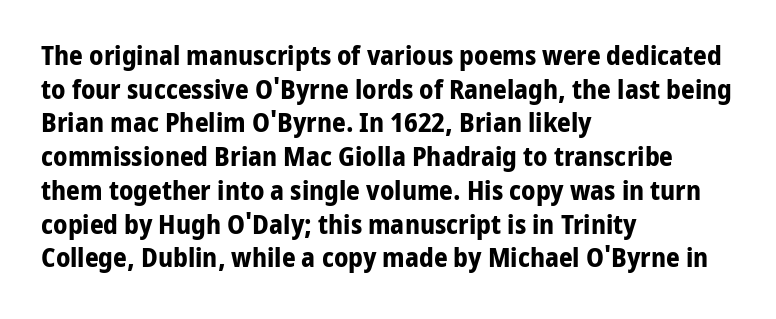
Q: Is the text bold? A: Yes.
Q: Is the text italic (slanted)? A: No, it is upright.
Q: Is the text underlined? A: No.
Q: How is the paragraph aligned? A: Left-aligned.
Q: Is the spacing between letters normal or unusually wide? A: Normal.
Q: Is the spacing between lines tight, normal or loose? A: Normal.
